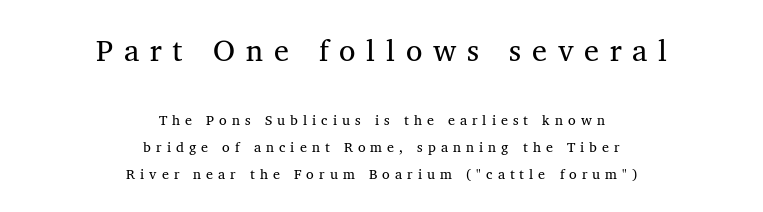
Q: Is the text bold? A: No.
Q: Is the typeface a serif or a sans-serif typeface? A: Serif.
Q: Is the text underlined? A: No.
Q: How is the paragraph aligned? A: Centered.
Q: Is the spacing between letters normal or unusually wide? A: Unusually wide.
Q: Is the spacing between lines tight, normal or loose? A: Loose.
Q: Which block of text is set in a larger size, the first (top) or the second (bottom)? A: The first (top) one.
Q: Width (condensed, normal, or wide)? A: Normal.
Q: Stroke contrast? A: Medium.
Q: x-height? A: Medium.
Q: Monospaced? A: No.
